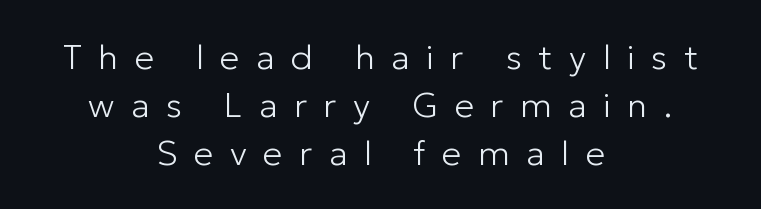
The image shows 35 px light sans-serif type, upright; set centered, normal line spacing (1.37x), unusually wide letter spacing (+0.47 em), not underlined; low stroke contrast and a medium x-height.
